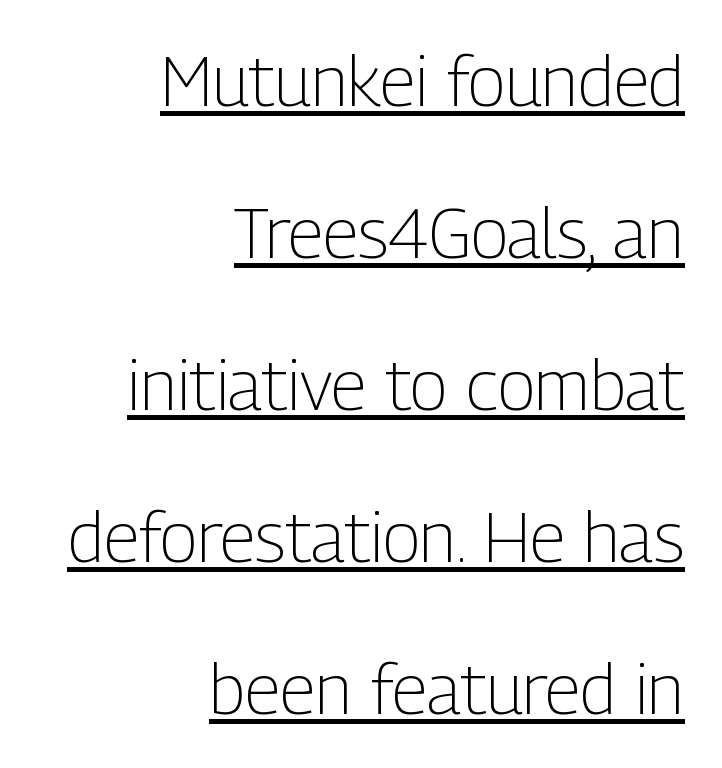
Students, observe: this is what heavily led, spacious text looks like. Underlining? Definitely there. This sample has the flowing, uneven cadence of proportional lettering. This rendering leaves character spacing at its baseline value. Compared with a typical body face, this is equally light or lighter still.
